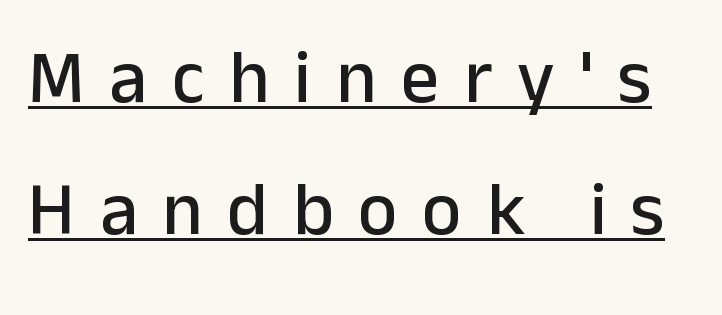
{"serif": "no", "italic": "no", "width": "normal", "stroke_contrast": "low", "x_height": "medium", "monospaced": "no", "underline": "yes", "line_spacing_ratio": 1.76, "letter_spacing": "wide", "letter_spacing_em": 0.33, "glyph_px": 75}
